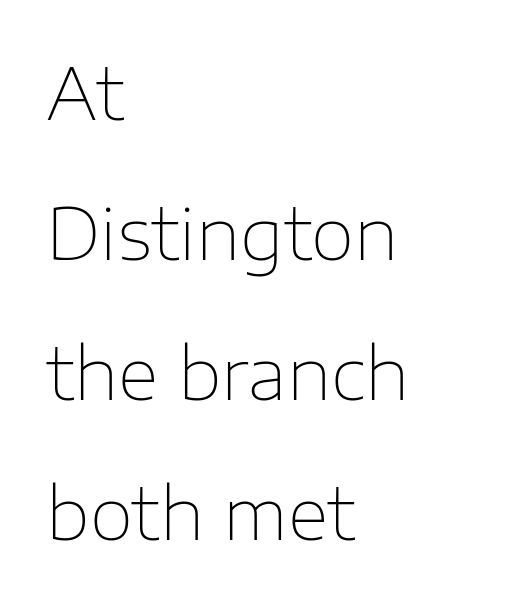
{"serif": "no", "italic": "no", "bold": "no", "weight": "thin", "width": "normal", "stroke_contrast": "low", "x_height": "medium", "monospaced": "no", "underline": "no", "align": "left", "line_spacing": "loose", "line_spacing_ratio": 1.97, "letter_spacing": "normal", "letter_spacing_em": 0.0, "glyph_px": 71}
